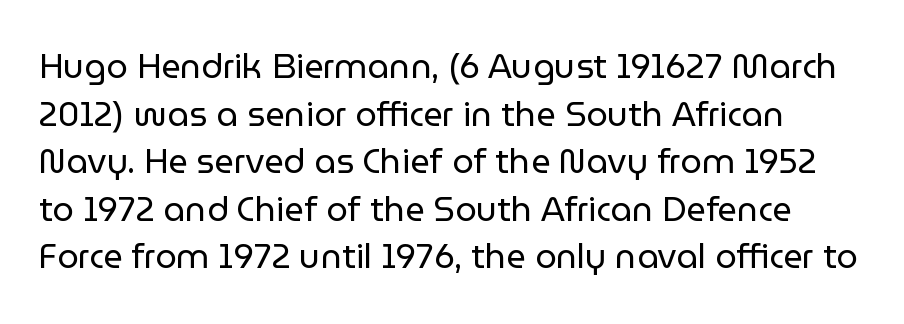
Q: Is the text bold? A: No.
Q: Is the text italic (slanted)? A: No, it is upright.
Q: Is the typeface a serif or a sans-serif typeface? A: Sans-serif.
Q: Is the text underlined? A: No.
Q: Is the spacing between letters normal or unusually wide? A: Normal.
Q: Is the spacing between lines tight, normal or loose? A: Normal.
Q: Width (condensed, normal, or wide)? A: Normal.
Q: Stroke contrast? A: Low.
Q: x-height? A: Medium.
Q: Monospaced? A: No.
